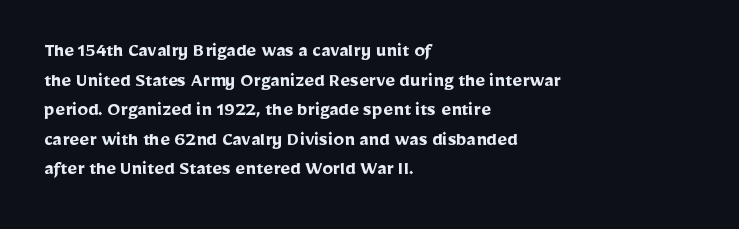
The image shows 21 px bold type, upright; set left-aligned, normal line spacing (1.41x), normal letter spacing, not underlined.
